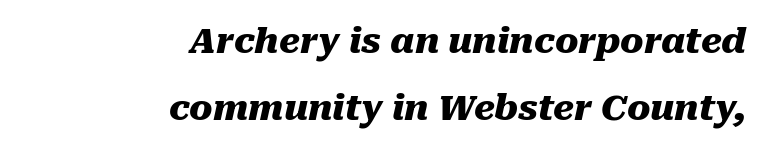
The image shows 35 px heavy type, italic (leaning right); set right-aligned, loose line spacing (1.92x), normal letter spacing, not underlined; medium stroke contrast and a medium x-height.
